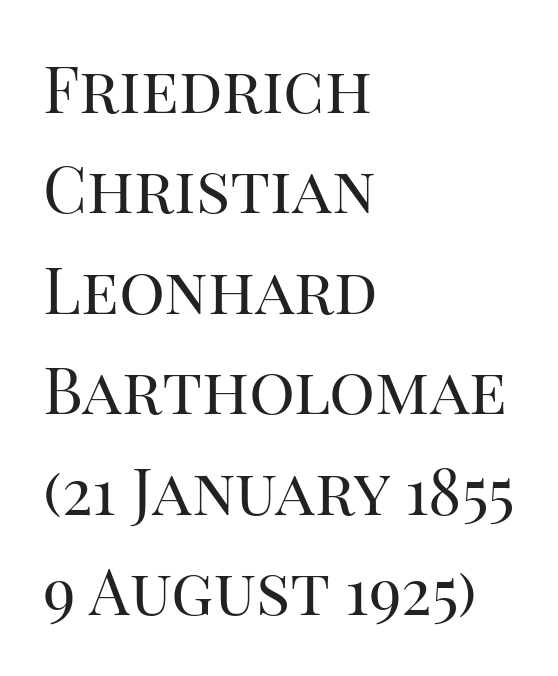
Lines of text with bare space underneath. Think standard paragraph weight, or any step lighter than that. All the whitespace from short lines collects on the right. Ascenders rise straight up at ninety degrees.
